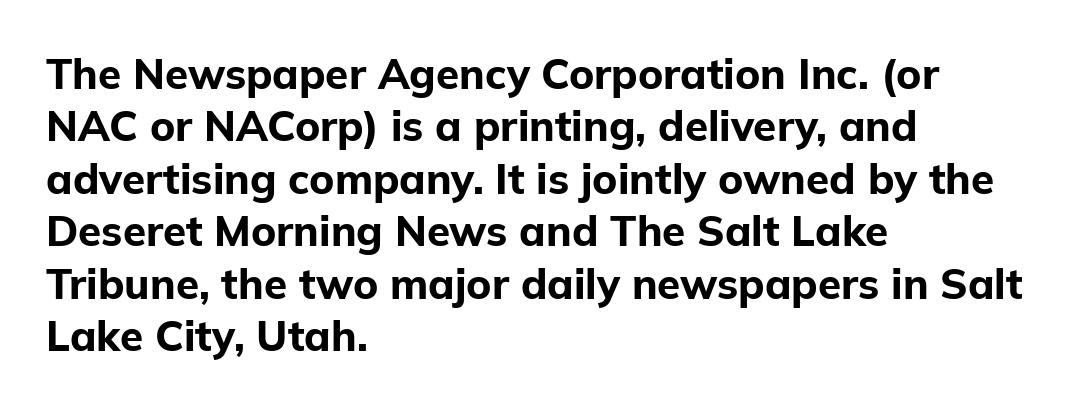
The image shows 42 px bold sans-serif type, upright; set left-aligned, normal line spacing (1.25x), normal letter spacing, not underlined; low stroke contrast and a medium x-height.
